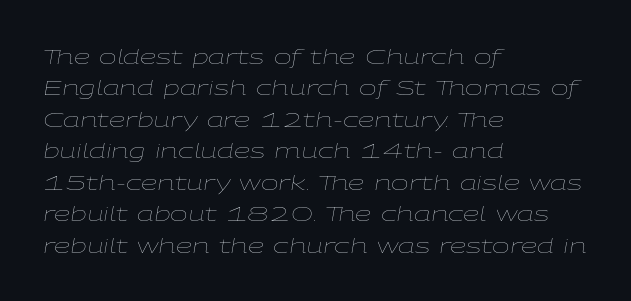
Q: Is the text bold? A: No.
Q: Is the text italic (slanted)? A: Yes, it leans right by about 9 degrees.
Q: Is the text underlined? A: No.
Q: How is the paragraph aligned? A: Left-aligned.
Q: Is the spacing between letters normal or unusually wide? A: Normal.
Q: Is the spacing between lines tight, normal or loose? A: Normal.
